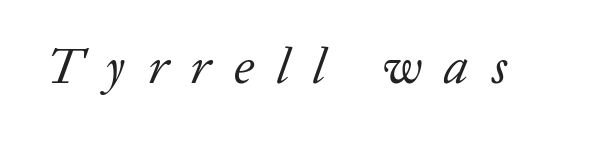
{"serif": "yes", "italic": "yes", "lean": "right", "slant_degrees": 20, "bold": "no", "weight": "regular", "width": "normal", "stroke_contrast": "low", "x_height": "medium", "monospaced": "no", "underline": "no", "letter_spacing": "wide", "letter_spacing_em": 0.47, "glyph_px": 50}
